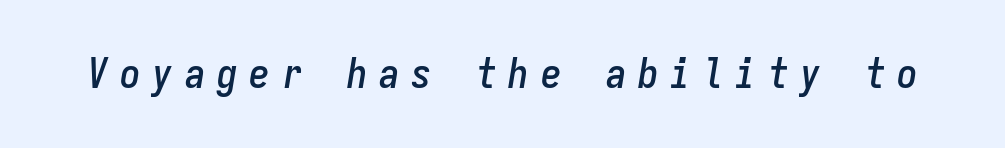
The image shows 41 px condensed type, italic (leaning right), monospaced; set unusually wide letter spacing (+0.29 em), not underlined; low stroke contrast and a medium x-height.
